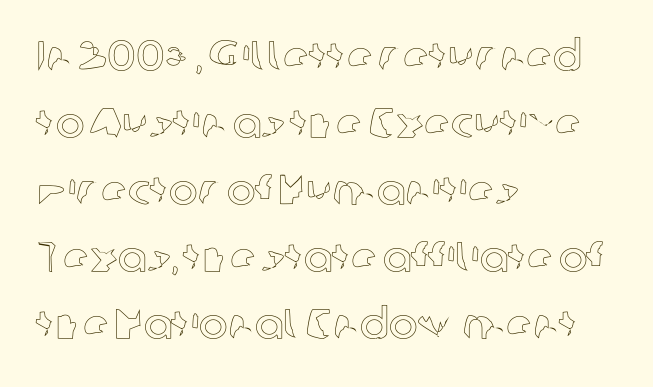
Q: Is the text italic (slanted)? A: No, it is upright.
Q: Is the text underlined? A: No.
Q: How is the paragraph aligned? A: Left-aligned.
Q: Is the spacing between letters normal or unusually wide? A: Normal.
Q: Is the spacing between lines tight, normal or loose? A: Normal.
Q: Width (condensed, normal, or wide)? A: Normal.
Q: x-height? A: Medium.
Q: Monospaced? A: No.
